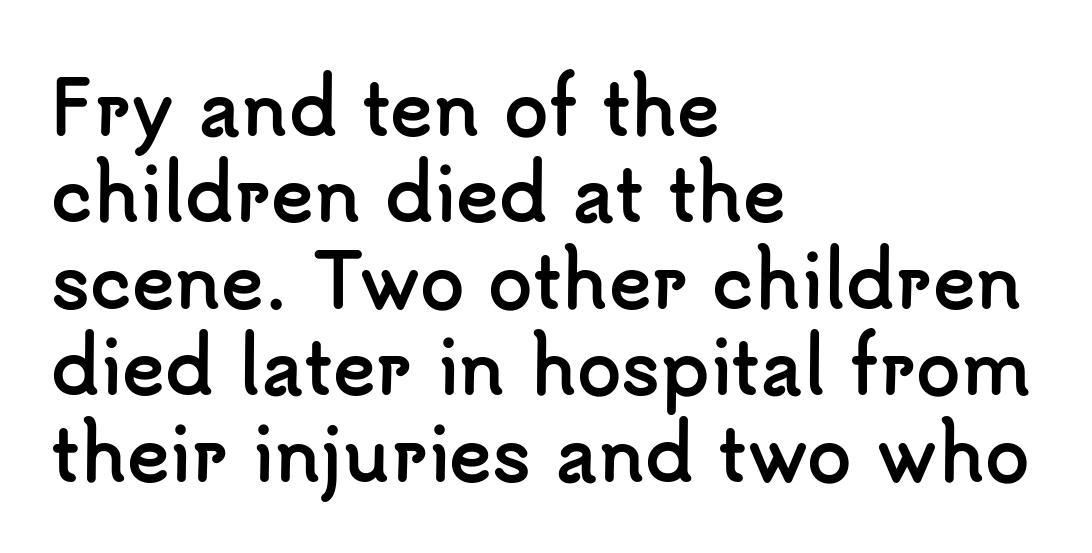
Heavy-handed strokes throughout: this text is bold. Note the varied advance widths — an 'i' is clearly narrower than an 'm'. The text block is weighted toward the left margin, trailing off unevenly rightward. A bare baseline throughout the passage. The axis of the letterforms is exactly vertical. This rendering employs a face without finishing strokes, i.e., a sans-serif.
